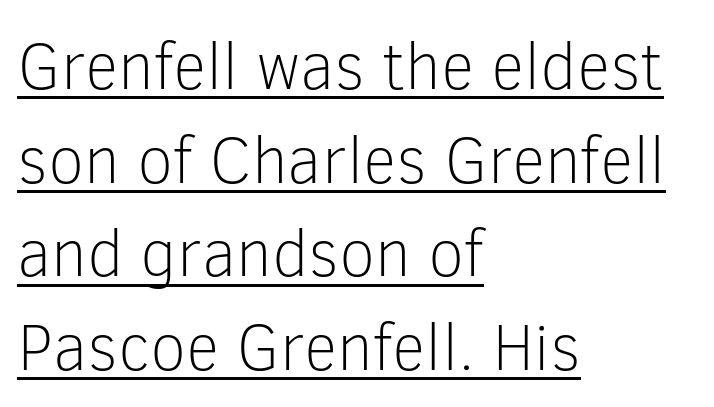
Q: Is the text bold? A: No.
Q: Is the text italic (slanted)? A: No, it is upright.
Q: Is the typeface a serif or a sans-serif typeface? A: Sans-serif.
Q: Is the text underlined? A: Yes.
Q: How is the paragraph aligned? A: Left-aligned.
Q: Is the spacing between letters normal or unusually wide? A: Normal.
Q: Is the spacing between lines tight, normal or loose? A: Normal.
Q: Width (condensed, normal, or wide)? A: Normal.
Q: Stroke contrast? A: Low.
Q: x-height? A: Medium.
Q: Monospaced? A: No.
